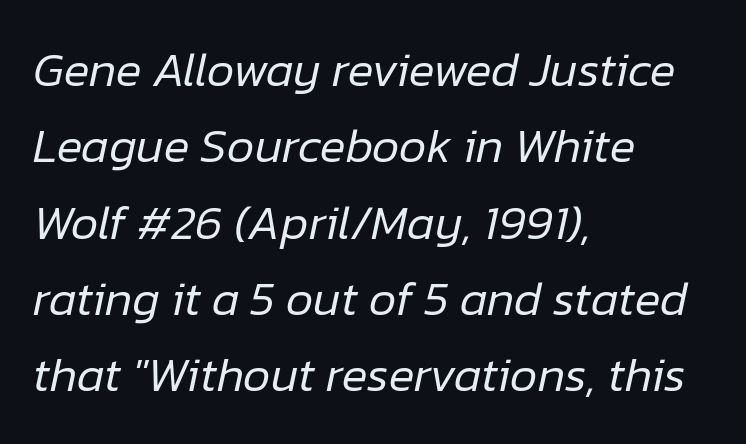
Nothing unusual about the tracking: characters are spaced as the font intends. The glyphs are unaccompanied by any horizontal stroke below them. Does the lettering tilt? It does — this is italic. Compared with a centered layout, this one pins lines to the left instead. Successive baselines arrive at the customary interval.
